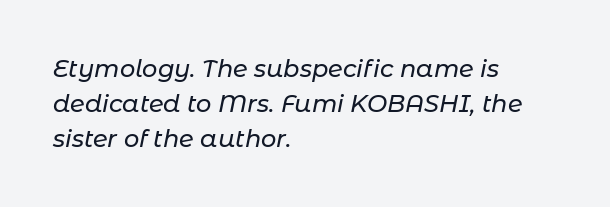
When letters slant like this, we call the style italic. Every row of glyphs begins at an identical x-position on the left. Is there much room between lines? A standard amount, neither cramped nor airy. Inter-character spacing is left at the font's built-in metrics. A clean baseline with only descenders dipping below it.
